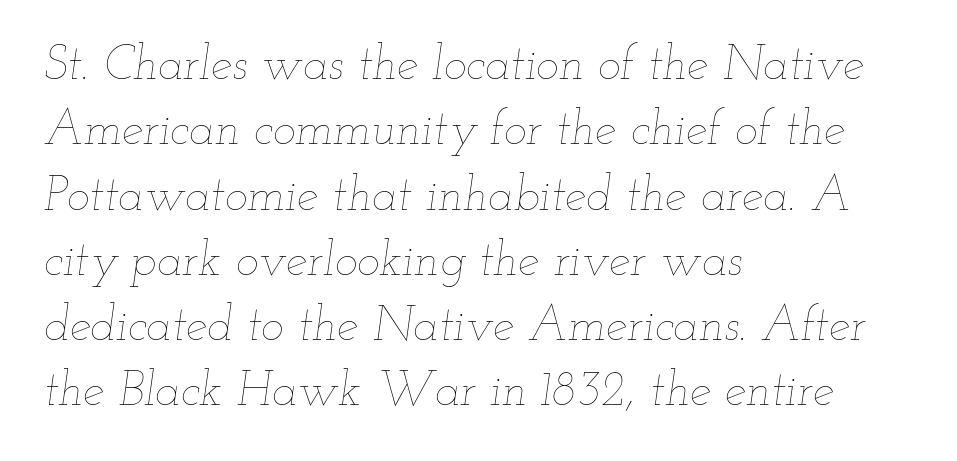
Is the letter spacing exaggerated? No — it looks like the ordinary default. Caption: face not bold, strokes unweighted. Character widths vary here, with narrow letters taking less room than wide ones. Horizontal bands of white between lines are of average thickness. A classic flush-left, rag-right setting is used for this passage. The strip under each line holds only bare page.
